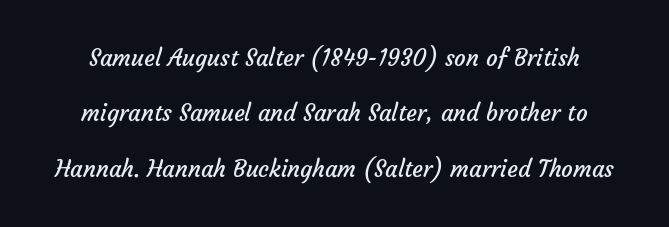
The image shows 23 px text type; set loose line spacing (2.41x), normal letter spacing, not underlined.
